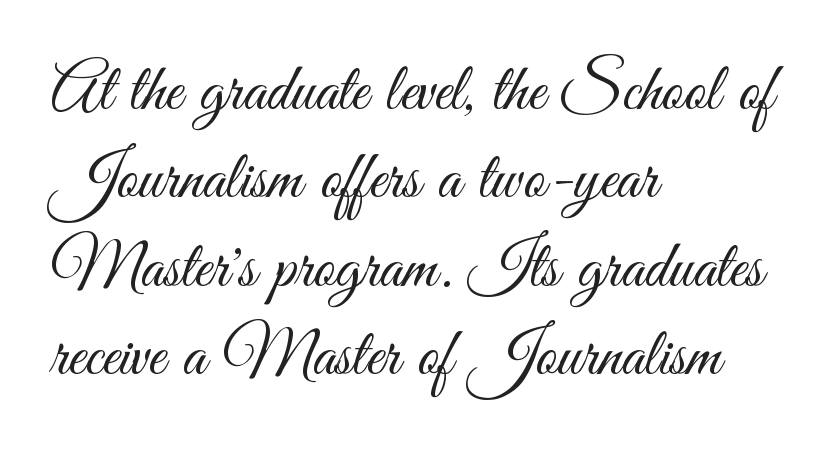
The letterforms sit at book weight or below. Teacher's note: observe the even left margin — that is flush-left alignment. Each letter keeps its own natural width here, so spacing adapts to shape.
